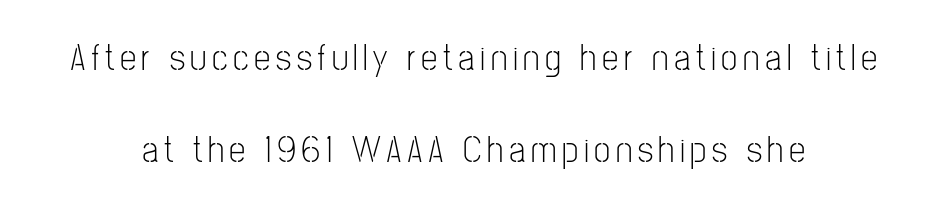
{"serif": "no", "italic": "no", "bold": "no", "weight": "light", "width": "condensed", "stroke_contrast": "low", "x_height": "medium", "monospaced": "no", "underline": "no", "align": "center", "line_spacing": "loose", "line_spacing_ratio": 2.48, "glyph_px": 37}
